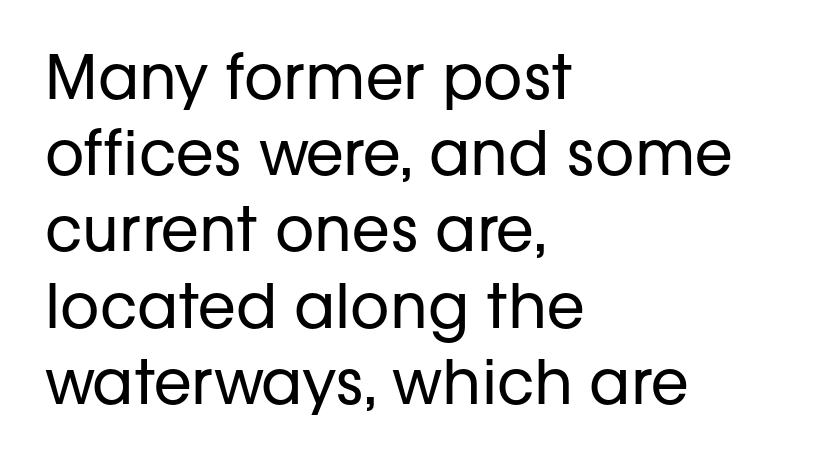
Q: Is the text bold? A: No.
Q: Is the text italic (slanted)? A: No, it is upright.
Q: Is the typeface a serif or a sans-serif typeface? A: Sans-serif.
Q: Is the text underlined? A: No.
Q: How is the paragraph aligned? A: Left-aligned.
Q: Is the spacing between letters normal or unusually wide? A: Normal.
Q: Is the spacing between lines tight, normal or loose? A: Normal.
Q: Width (condensed, normal, or wide)? A: Normal.
Q: Stroke contrast? A: Low.
Q: x-height? A: Medium.
Q: Monospaced? A: No.
